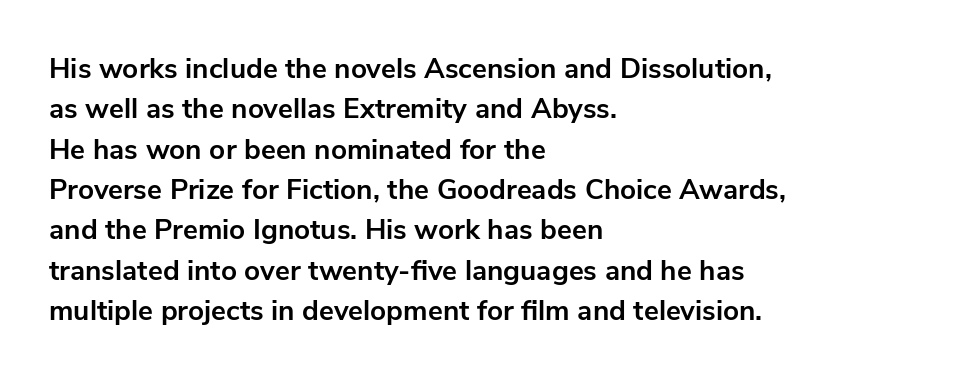
The image shows 28 px bold sans-serif type, upright; set left-aligned, normal line spacing (1.44x), normal letter spacing, not underlined; low stroke contrast and a medium x-height.
